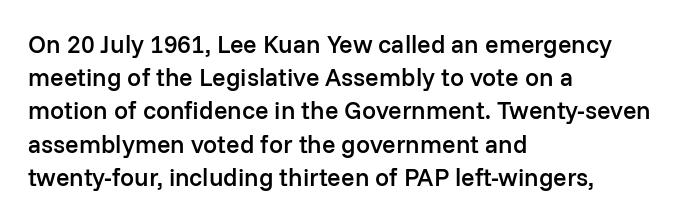
{"italic": "no", "bold": "semi", "underline": "no", "align": "left", "line_spacing": "normal", "line_spacing_ratio": 1.33, "letter_spacing": "normal", "letter_spacing_em": 0.0, "glyph_px": 25}
